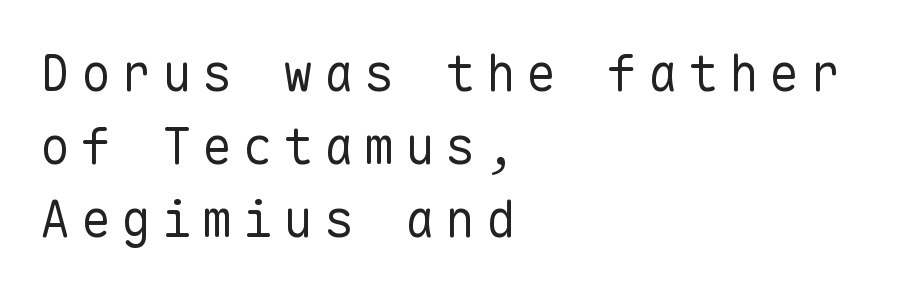
The image shows 50 px regular-weight sans-serif type, upright, monospaced; set left-aligned, normal line spacing (1.46x), unusually wide letter spacing (+0.21 em), not underlined; low stroke contrast and a medium x-height.
